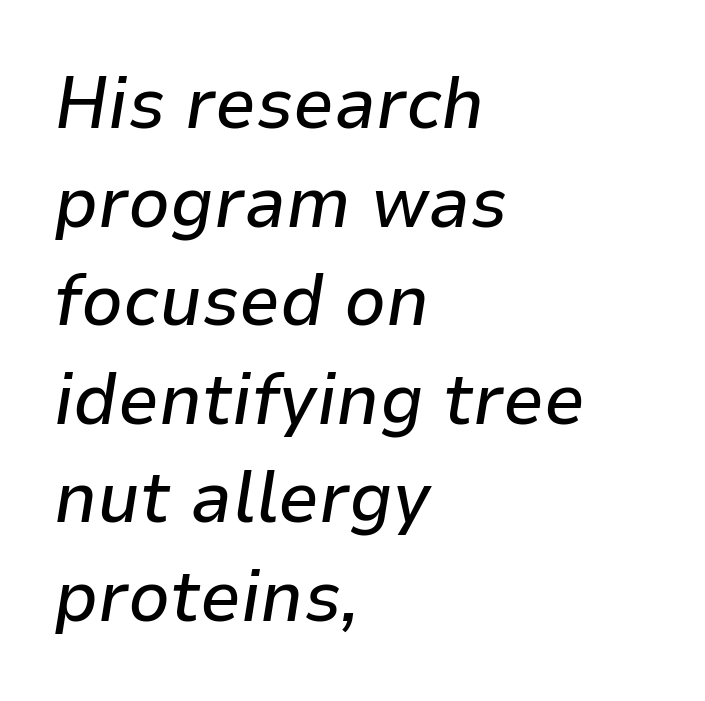
{"italic": "yes", "lean": "right", "slant_degrees": 9, "width": "normal", "stroke_contrast": "low", "x_height": "medium", "monospaced": "no", "underline": "no", "align": "left", "line_spacing": "normal", "line_spacing_ratio": 1.35, "letter_spacing": "normal", "letter_spacing_em": 0.0, "glyph_px": 73}
